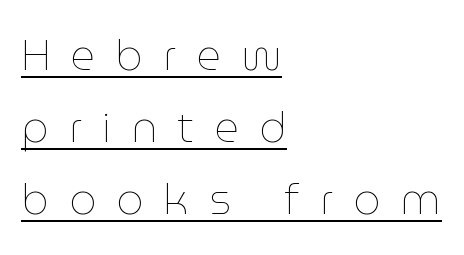
Q: Is the text bold? A: No.
Q: Is the text italic (slanted)? A: No, it is upright.
Q: Is the text underlined? A: Yes.
Q: How is the paragraph aligned? A: Left-aligned.
Q: Is the spacing between letters normal or unusually wide? A: Unusually wide.
Q: Width (condensed, normal, or wide)? A: Normal.
Q: Stroke contrast? A: Low.
Q: x-height? A: Medium.
Q: Monospaced? A: No.
